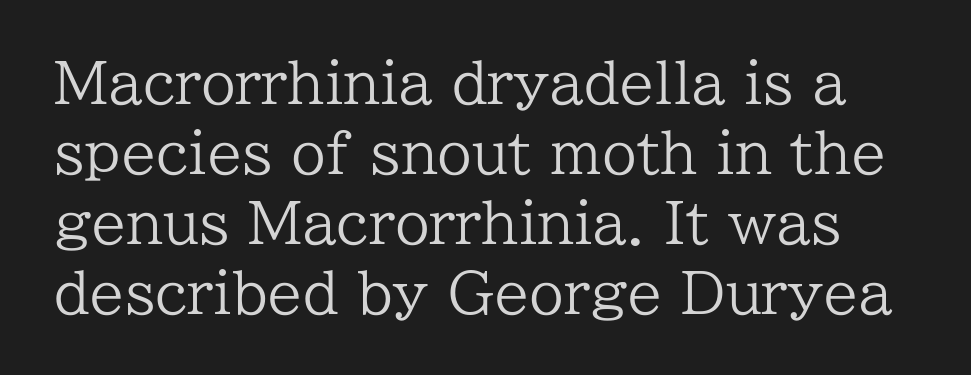
{"serif": "yes", "italic": "no", "bold": "no", "weight": "regular", "width": "normal", "stroke_contrast": "low", "x_height": "medium", "monospaced": "no", "underline": "no", "line_spacing": "normal", "line_spacing_ratio": 1.25, "letter_spacing": "normal", "letter_spacing_em": 0.0, "glyph_px": 56}
